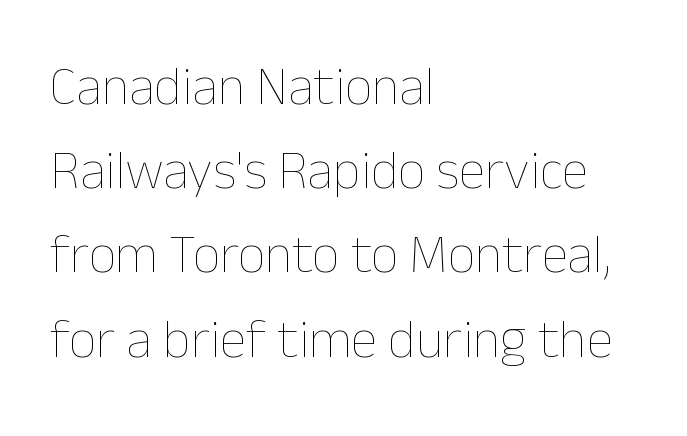
The image shows 54 px thin type, upright; set left-aligned, normal line spacing (1.56x), normal letter spacing, not underlined; low stroke contrast and a medium x-height.
